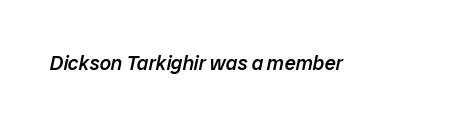
Q: Is the text bold? A: Semi-bold.
Q: Is the text italic (slanted)? A: Yes, it leans right by about 12 degrees.
Q: Is the text underlined? A: No.
Q: Is the spacing between letters normal or unusually wide? A: Normal.
